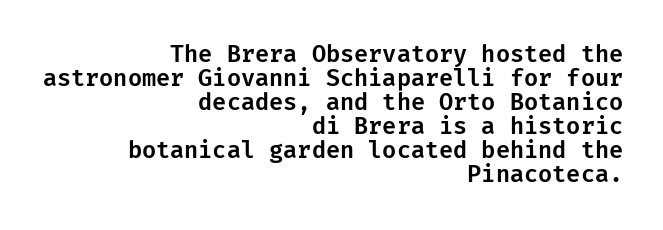
{"italic": "no", "underline": "no", "align": "right", "line_spacing": "tight", "line_spacing_ratio": 1.04, "letter_spacing": "normal", "letter_spacing_em": 0.0, "glyph_px": 23}
